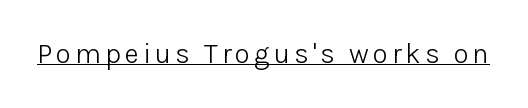
{"serif": "no", "italic": "no", "bold": "no", "weight": "light", "width": "normal", "stroke_contrast": "low", "x_height": "medium", "monospaced": "no", "underline": "yes", "glyph_px": 28}
